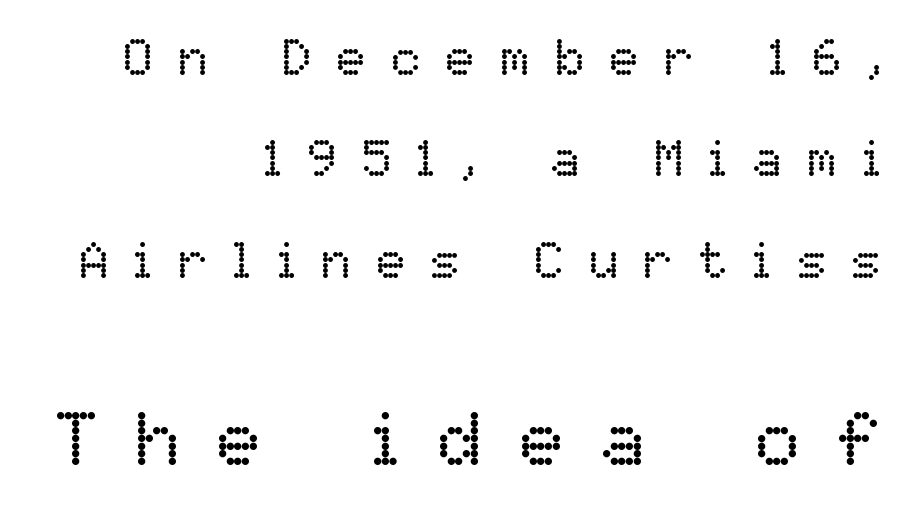
{"italic": "no", "bold": "no", "weight": "regular", "width": "normal", "stroke_contrast": "low", "x_height": "medium", "monospaced": "no", "underline": "no", "align": "right", "line_spacing": "loose", "line_spacing_ratio": 1.99, "letter_spacing": "wide", "letter_spacing_em": 0.47, "larger_block": "second", "size_ratio": 1.49, "glyph_px": 76}
